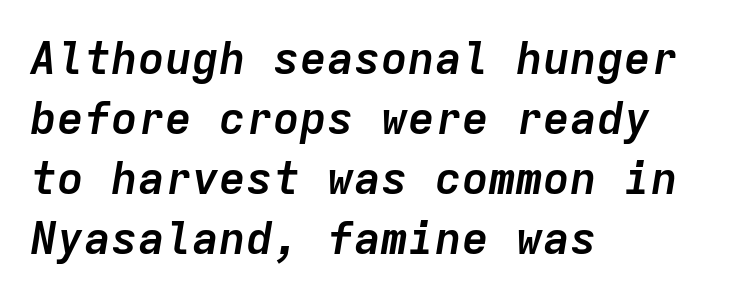
Q: Is the text bold? A: Yes.
Q: Is the text italic (slanted)? A: Yes, it leans right by about 9 degrees.
Q: Is the text underlined? A: No.
Q: How is the paragraph aligned? A: Left-aligned.
Q: Is the spacing between letters normal or unusually wide? A: Normal.
Q: Is the spacing between lines tight, normal or loose? A: Normal.
Q: Width (condensed, normal, or wide)? A: Normal.
Q: Stroke contrast? A: Low.
Q: x-height? A: Medium.
Q: Monospaced? A: Yes.
